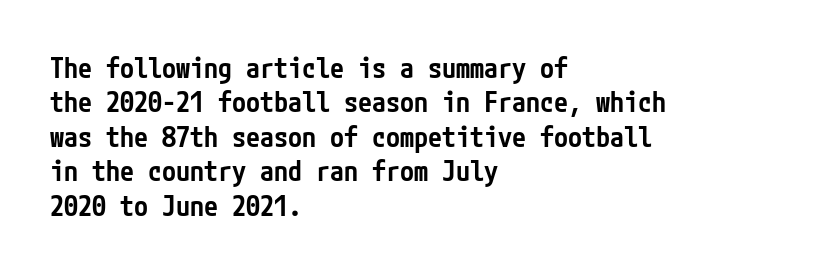
Q: Is the text bold? A: Semi-bold.
Q: Is the text italic (slanted)? A: No, it is upright.
Q: Is the typeface a serif or a sans-serif typeface? A: Sans-serif.
Q: Is the text underlined? A: No.
Q: How is the paragraph aligned? A: Left-aligned.
Q: Is the spacing between letters normal or unusually wide? A: Normal.
Q: Width (condensed, normal, or wide)? A: Condensed.
Q: Stroke contrast? A: Low.
Q: x-height? A: Medium.
